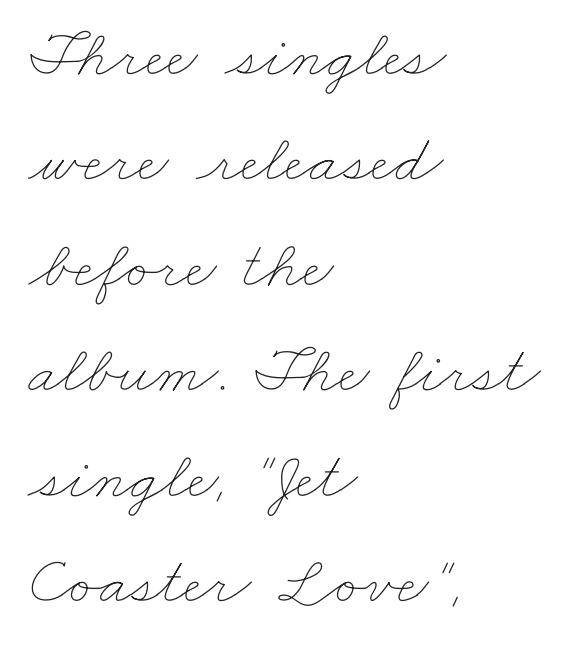
Q: Is the text bold? A: No.
Q: Is the text underlined? A: No.
Q: How is the paragraph aligned? A: Left-aligned.
Q: Is the spacing between letters normal or unusually wide? A: Normal.
Q: Is the spacing between lines tight, normal or loose? A: Normal.
Q: Width (condensed, normal, or wide)? A: Wide.
Q: Stroke contrast? A: Low.
Q: x-height? A: Small.
Q: Monospaced? A: No.
